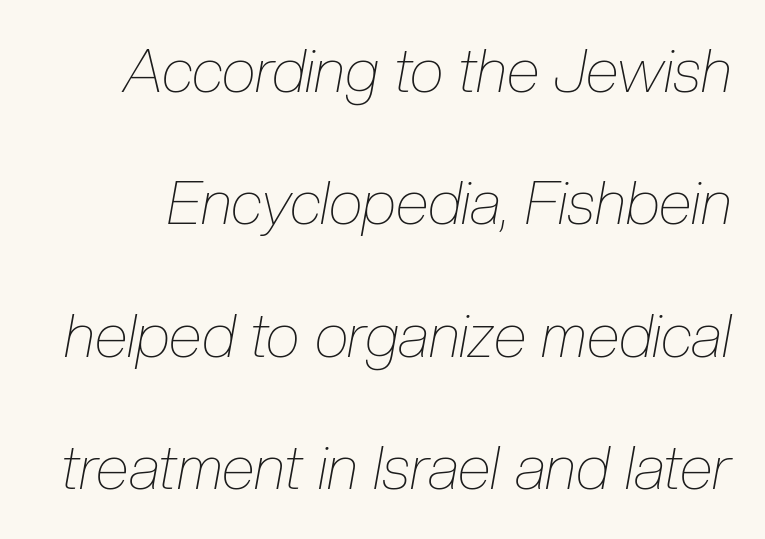
{"italic": "yes", "lean": "right", "slant_degrees": 10, "bold": "no", "weight": "thin", "width": "condensed", "stroke_contrast": "low", "x_height": "medium", "monospaced": "no", "underline": "no", "line_spacing": "loose", "line_spacing_ratio": 2.17, "letter_spacing": "normal", "letter_spacing_em": 0.0, "glyph_px": 61}
